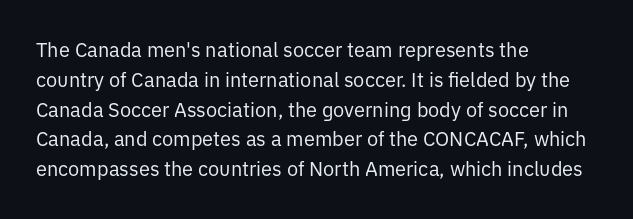
Rule under the text: the space is simply empty. Upright lettering throughout. This rendering leaves character spacing at its baseline value. If you drew a ruler down the left edge, every line would touch it. Is there much room between lines? A standard amount, neither cramped nor airy. This reads as an unemphasized weight, regular at the heaviest.
